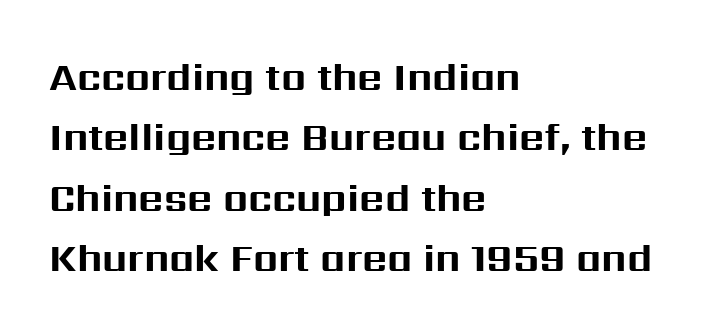
Spacing between characters is what you'd get straight out of the box. Examine the stroke ends and you'll find no serifs. Typeset ragged right — the left edge is the straight one. Unmarked baselines from the first word to the last. The font's upright variant was chosen for this text.
